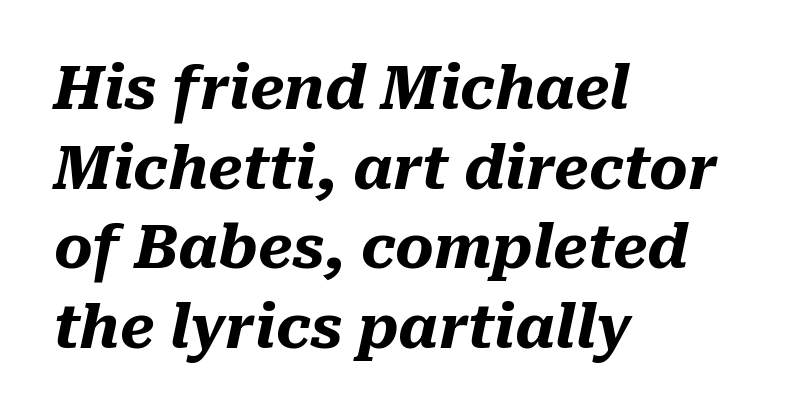
The image shows 59 px heavy type, italic (leaning right); set left-aligned, normal line spacing (1.35x), normal letter spacing, not underlined; medium stroke contrast and a medium x-height.
